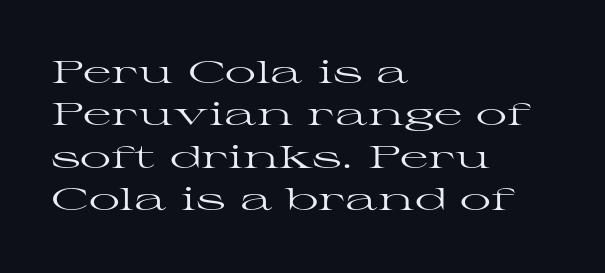
Q: Is the text bold? A: No.
Q: Is the text italic (slanted)? A: No, it is upright.
Q: Is the typeface a serif or a sans-serif typeface? A: Serif.
Q: Is the text underlined? A: No.
Q: How is the paragraph aligned? A: Left-aligned.
Q: Is the spacing between letters normal or unusually wide? A: Normal.
Q: Is the spacing between lines tight, normal or loose? A: Normal.
Q: Width (condensed, normal, or wide)? A: Wide.
Q: Stroke contrast? A: High.
Q: x-height? A: Medium.
Q: Monospaced? A: No.
